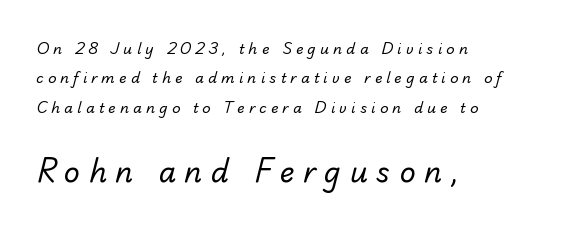
The image shows 28 px regular-weight sans-serif type; set left-aligned, loose line spacing (2.09x), unusually wide letter spacing (+0.3 em), not underlined; the second (bottom) block is 2.0x larger; low stroke contrast and a small x-height.
